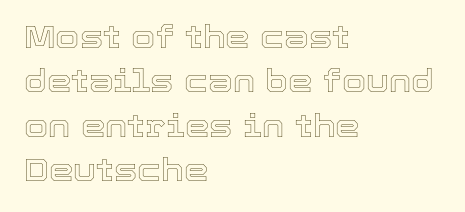
Q: Is the text italic (slanted)? A: No, it is upright.
Q: Is the text underlined? A: No.
Q: How is the paragraph aligned? A: Left-aligned.
Q: Is the spacing between letters normal or unusually wide? A: Normal.
Q: Is the spacing between lines tight, normal or loose? A: Normal.
Q: Width (condensed, normal, or wide)? A: Normal.
Q: x-height? A: Medium.
Q: Monospaced? A: No.
